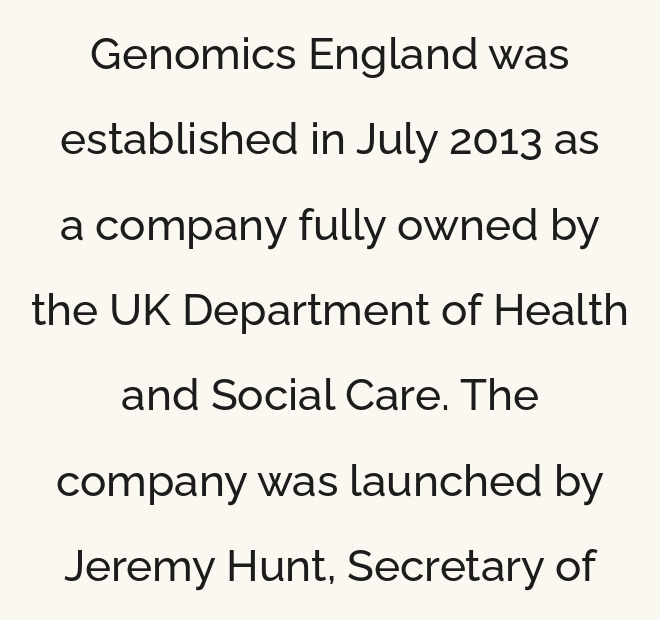
A clean baseline with only descenders dipping below it. Observe the ordinary spacing: letters are neighbours, not strangers. Proportional: the letters do not fall into vertical columns. A typesetter would mark this as roman, not italic. The whitespace from short lines is split evenly between both sides.
